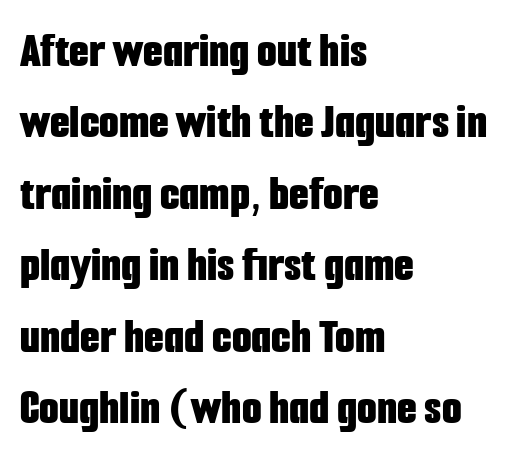
The image shows 51 px bold, condensed sans-serif type, upright; set left-aligned, normal line spacing (1.4x), normal letter spacing, not underlined; low stroke contrast and a medium x-height.
